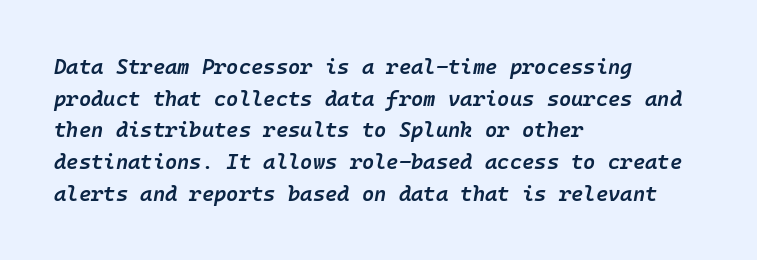
Q: Is the text bold? A: Semi-bold.
Q: Is the text italic (slanted)? A: Yes, it leans right by about 10 degrees.
Q: Is the text underlined? A: No.
Q: How is the paragraph aligned? A: Left-aligned.
Q: Is the spacing between letters normal or unusually wide? A: Normal.
Q: Is the spacing between lines tight, normal or loose? A: Normal.
